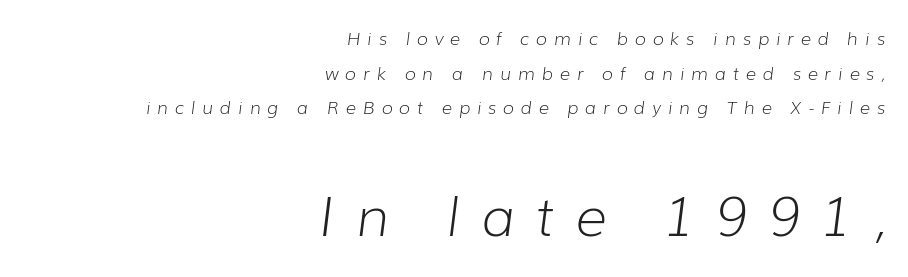
The image shows 55 px light type, italic (leaning right); set right-aligned, loose line spacing (1.93x), unusually wide letter spacing (+0.38 em), not underlined; the second (bottom) block is 3.06x larger; low stroke contrast and a medium x-height.
